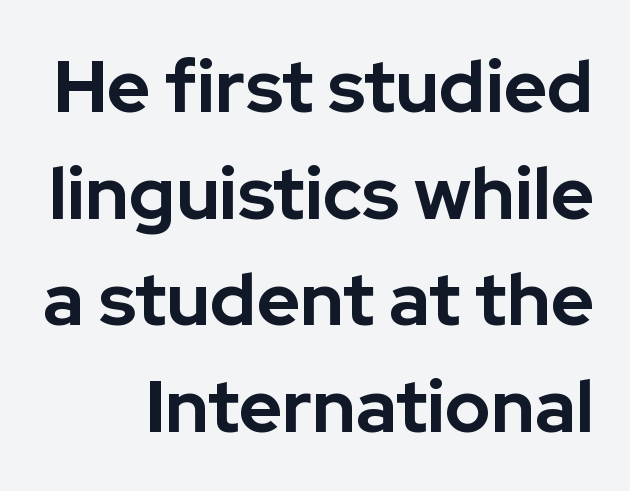
Q: Is the text bold? A: Yes.
Q: Is the text italic (slanted)? A: No, it is upright.
Q: Is the typeface a serif or a sans-serif typeface? A: Sans-serif.
Q: Is the text underlined? A: No.
Q: Is the spacing between letters normal or unusually wide? A: Normal.
Q: Is the spacing between lines tight, normal or loose? A: Normal.
Q: Width (condensed, normal, or wide)? A: Normal.
Q: Stroke contrast? A: Low.
Q: x-height? A: Medium.
Q: Monospaced? A: No.
